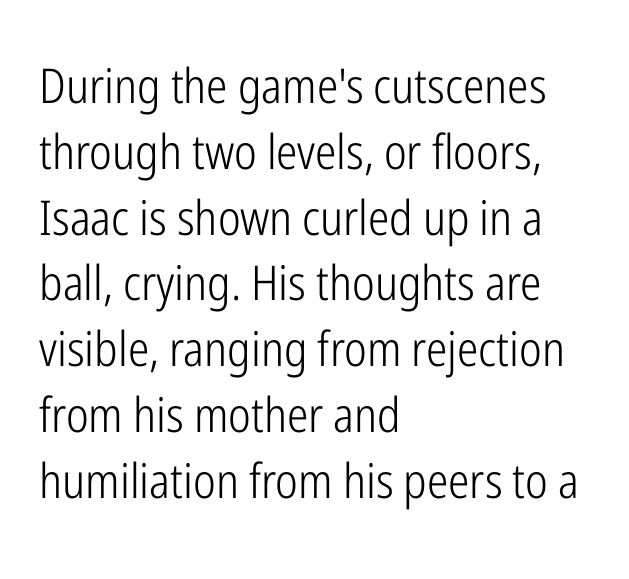
{"serif": "no", "italic": "no", "bold": "no", "weight": "light", "width": "condensed", "stroke_contrast": "low", "x_height": "medium", "monospaced": "no", "underline": "no", "align": "left", "line_spacing": "normal", "line_spacing_ratio": 1.37, "letter_spacing": "normal", "letter_spacing_em": 0.0, "glyph_px": 48}
